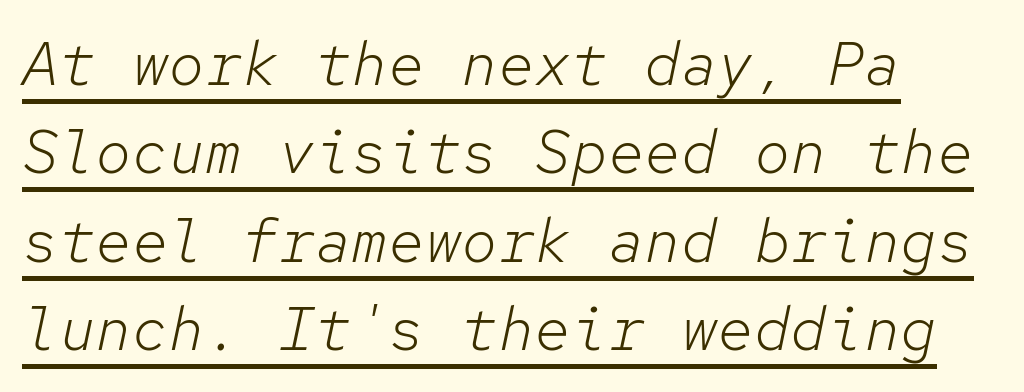
{"italic": "yes", "lean": "right", "slant_degrees": 12, "bold": "no", "weight": "light", "width": "normal", "stroke_contrast": "low", "x_height": "medium", "monospaced": "yes", "underline": "yes", "align": "left", "line_spacing": "normal", "line_spacing_ratio": 1.45, "letter_spacing": "normal", "letter_spacing_em": 0.0, "glyph_px": 61}
